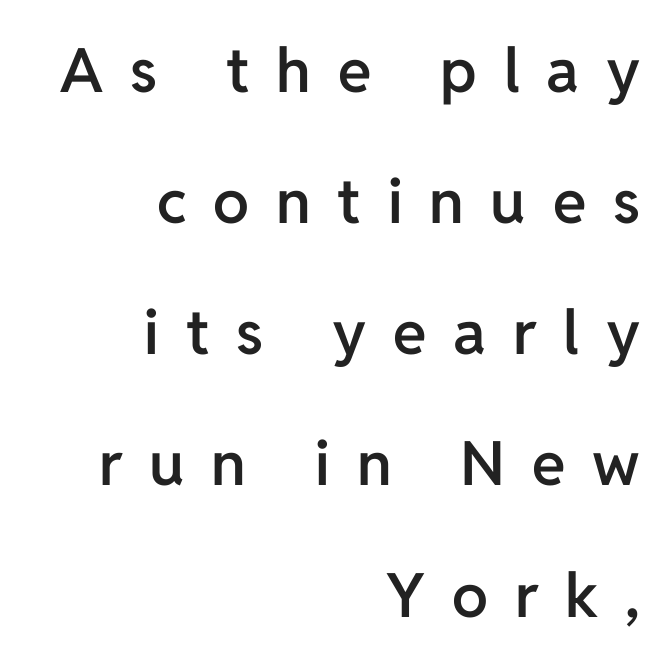
The image shows 61 px semibold sans-serif type, upright; set right-aligned, loose line spacing (2.15x), unusually wide letter spacing (+0.44 em), not underlined; low stroke contrast and a medium x-height.
